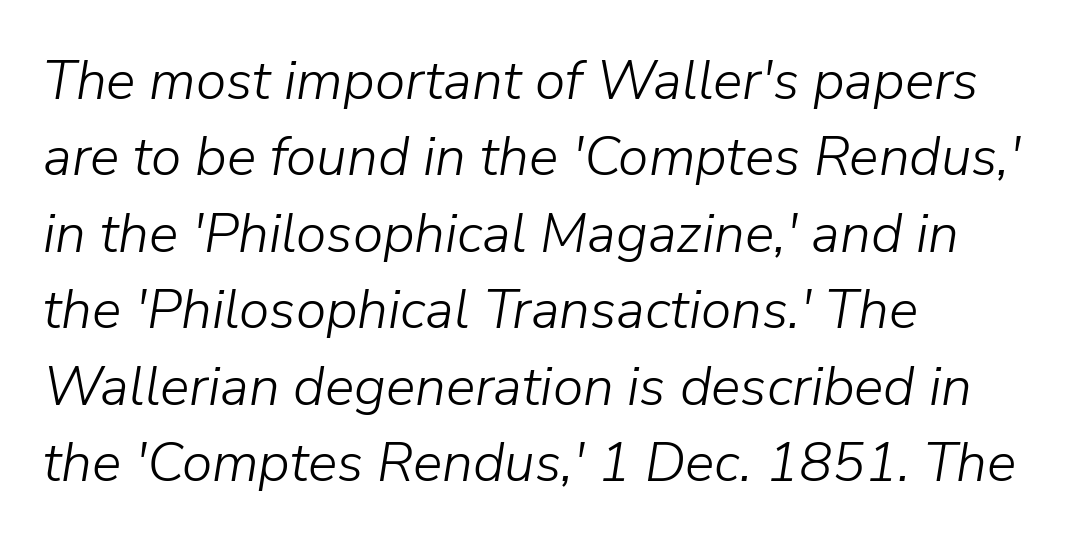
This sample uses plain, unmodified letter spacing. Decoration check: the copy has no underline. The rendering anchors every line to the left-hand side. The letters look calm and open, with moderate or lighter stems.
